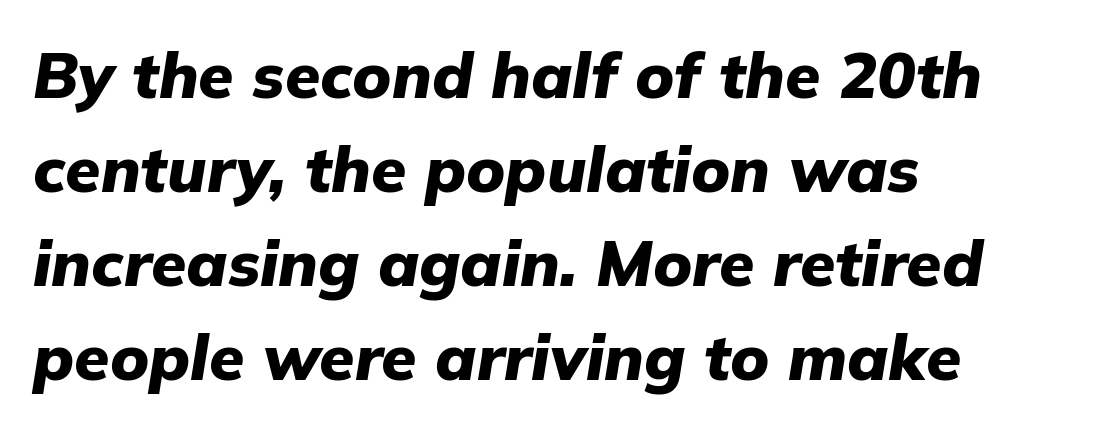
Any mark beneath the type? The region is blank. The face used here is proportionally spaced, like ordinary book or web type. No extra tracking has been applied to these lines. Normally led — the rows are evenly, conventionally spaced.
